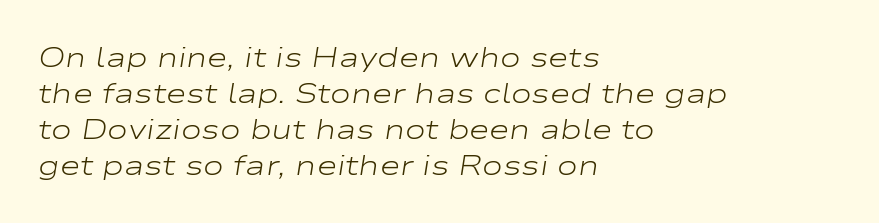
{"italic": "yes", "lean": "right", "slant_degrees": 9, "bold": "no", "weight": "light", "width": "wide", "stroke_contrast": "low", "x_height": "medium", "monospaced": "no", "underline": "no", "align": "left", "line_spacing": "normal", "line_spacing_ratio": 1.28, "letter_spacing": "normal", "letter_spacing_em": 0.0, "glyph_px": 28}
